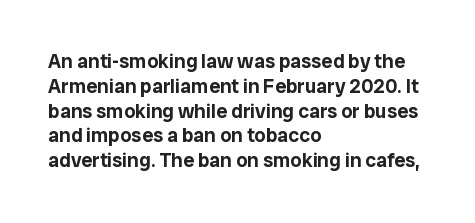
The image shows 20 px text type, upright; set left-aligned, line spacing 1.24x, normal letter spacing, not underlined.
